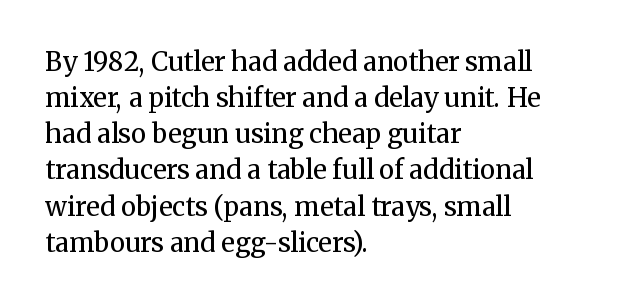
Q: Is the text bold? A: No.
Q: Is the text italic (slanted)? A: No, it is upright.
Q: Is the text underlined? A: No.
Q: How is the paragraph aligned? A: Left-aligned.
Q: Is the spacing between letters normal or unusually wide? A: Normal.
Q: Is the spacing between lines tight, normal or loose? A: Normal.
